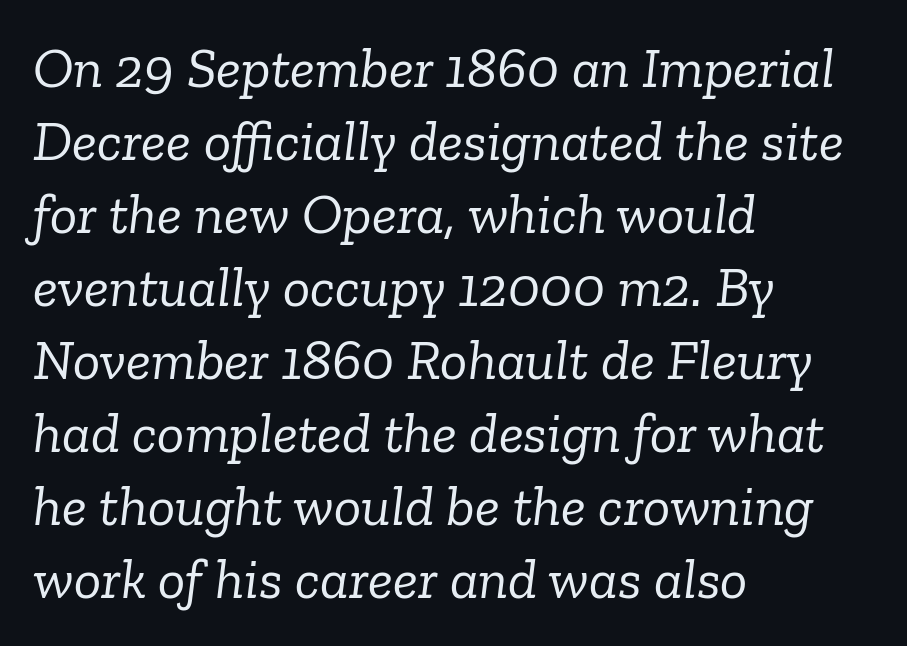
{"serif": "yes", "italic": "yes", "lean": "right", "slant_degrees": 6, "bold": "no", "weight": "light", "width": "normal", "stroke_contrast": "low", "x_height": "medium", "monospaced": "no", "underline": "no", "align": "left", "line_spacing": "normal", "line_spacing_ratio": 1.28, "letter_spacing": "normal", "letter_spacing_em": 0.0, "glyph_px": 57}
